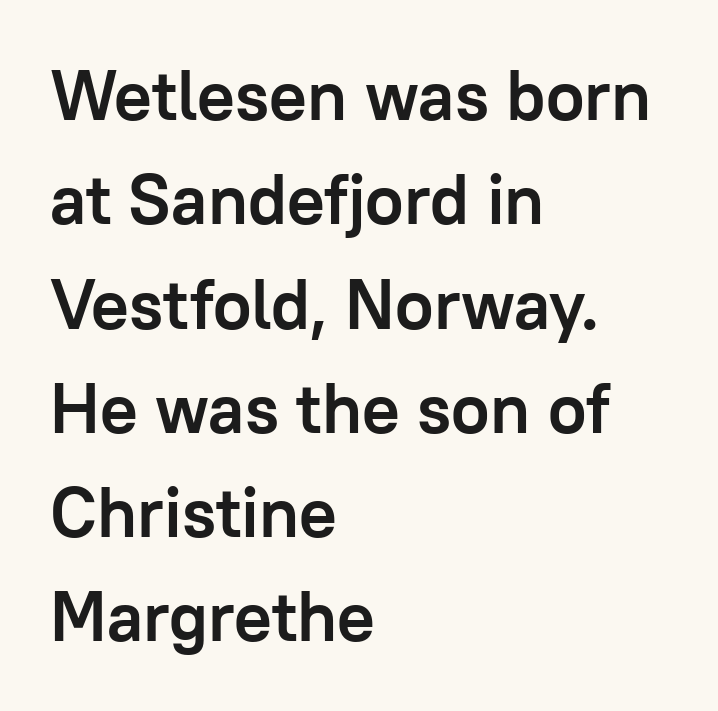
The type sits square on the baseline with zero lean. Is the block centered? No — it sits flush against the left margin. Any mark beneath the type? The region is blank. Between one letter and the next there's only the usual sliver of space. Plenty of ink on the page — the face is bold. The text was rendered using a sans face with plain stroke endings.
